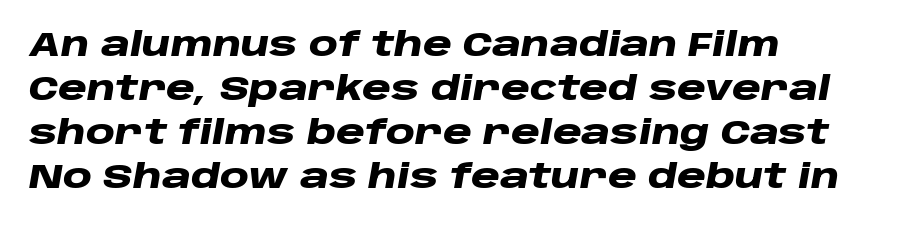
The face used here is proportionally spaced, like ordinary book or web type. Observe the lean: these are italic letterforms. Alignment: flush left. The leading is moderate, giving the passage an even texture. Characters follow at the spacing the type designer built in.
